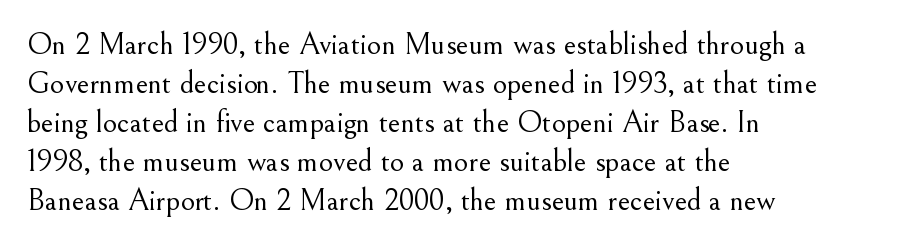
Q: Is the text bold? A: No.
Q: Is the text italic (slanted)? A: No, it is upright.
Q: Is the typeface a serif or a sans-serif typeface? A: Serif.
Q: Is the text underlined? A: No.
Q: How is the paragraph aligned? A: Left-aligned.
Q: Is the spacing between letters normal or unusually wide? A: Normal.
Q: Is the spacing between lines tight, normal or loose? A: Normal.
Q: Width (condensed, normal, or wide)? A: Normal.
Q: Stroke contrast? A: Medium.
Q: x-height? A: Small.
Q: Monospaced? A: No.
